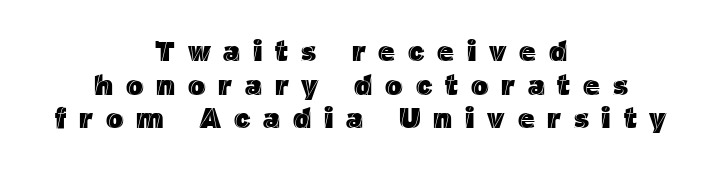
The image shows 29 px text type, upright; set centered, line spacing 1.16x, unusually wide letter spacing (+0.44 em), not underlined; a medium x-height.
